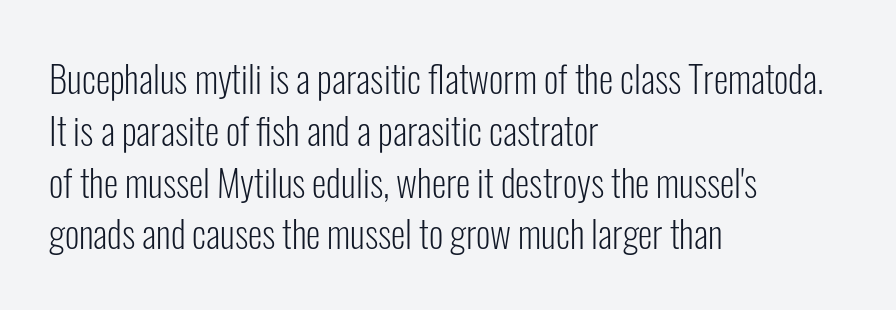
Q: Is the text bold? A: No.
Q: Is the text italic (slanted)? A: No, it is upright.
Q: Is the typeface a serif or a sans-serif typeface? A: Sans-serif.
Q: Is the text underlined? A: No.
Q: How is the paragraph aligned? A: Left-aligned.
Q: Is the spacing between letters normal or unusually wide? A: Normal.
Q: Is the spacing between lines tight, normal or loose? A: Normal.
Q: Width (condensed, normal, or wide)? A: Condensed.
Q: Stroke contrast? A: Low.
Q: x-height? A: Medium.
Q: Monospaced? A: No.
